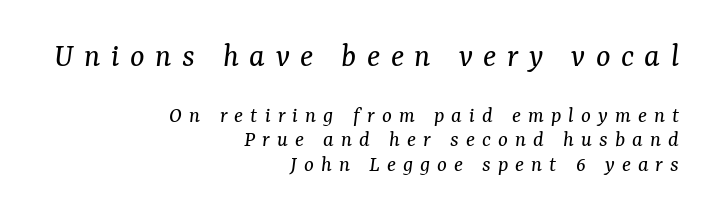
Q: Is the text bold? A: No.
Q: Is the text italic (slanted)? A: Yes, it leans right by about 7 degrees.
Q: Is the typeface a serif or a sans-serif typeface? A: Serif.
Q: Is the text underlined? A: No.
Q: How is the paragraph aligned? A: Right-aligned.
Q: Is the spacing between letters normal or unusually wide? A: Unusually wide.
Q: Is the spacing between lines tight, normal or loose? A: Tight.
Q: Which block of text is set in a larger size, the first (top) or the second (bottom)? A: The first (top) one.
Q: Width (condensed, normal, or wide)? A: Normal.
Q: Stroke contrast? A: Medium.
Q: x-height? A: Medium.
Q: Monospaced? A: No.
